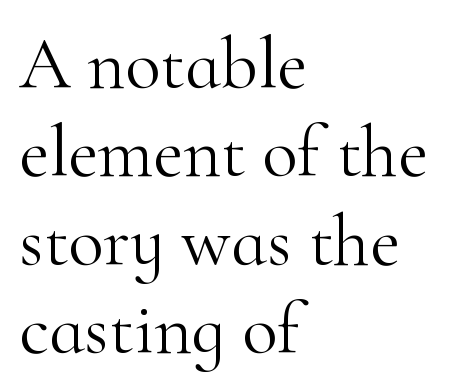
The passage shown is not underscored anywhere. Counters stay open thanks to moderate or lighter strokes. Varying glyph widths throughout — classic text-font behaviour. A classic flush-left, rag-right setting is used for this passage. Nothing unusual about the tracking: characters are spaced as the font intends.
